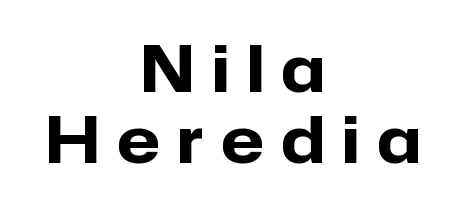
{"serif": "no", "italic": "no", "bold": "yes", "weight": "heavy", "width": "normal", "stroke_contrast": "low", "x_height": "medium", "monospaced": "no", "underline": "no", "align": "center", "line_spacing": "tight", "line_spacing_ratio": 1.13, "letter_spacing": "wide", "letter_spacing_em": 0.28, "glyph_px": 63}
